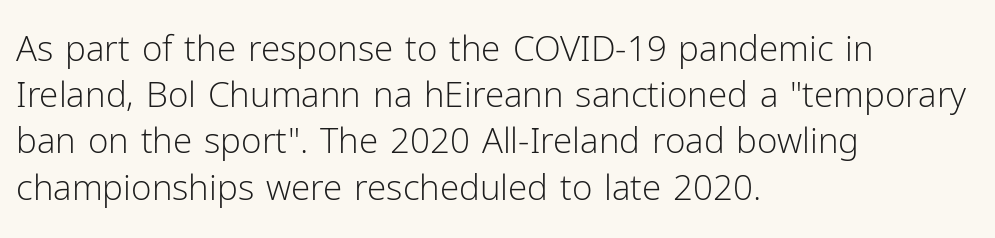
The image shows 35 px light sans-serif type, upright; set left-aligned, normal line spacing (1.32x), normal letter spacing, not underlined; low stroke contrast and a medium x-height.
